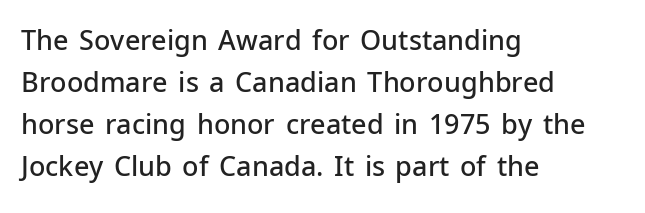
{"italic": "no", "bold": "semi", "underline": "no", "align": "left", "line_spacing": "normal", "line_spacing_ratio": 1.56, "letter_spacing": "normal", "letter_spacing_em": 0.0, "glyph_px": 27}
